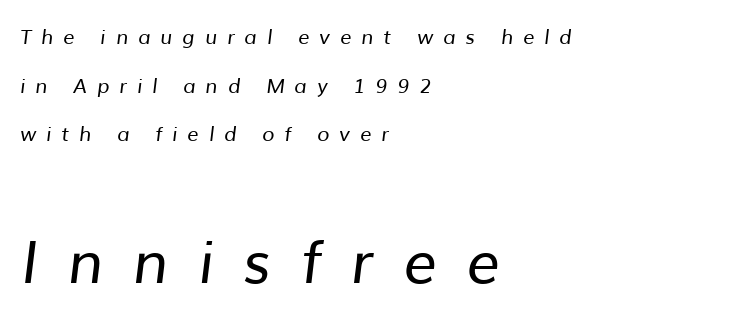
{"serif": "no", "bold": "no", "weight": "regular", "width": "normal", "stroke_contrast": "low", "x_height": "medium", "monospaced": "no", "underline": "no", "align": "left", "line_spacing": "loose", "line_spacing_ratio": 2.43, "letter_spacing": "wide", "letter_spacing_em": 0.5, "larger_block": "second", "size_ratio": 2.95, "glyph_px": 59}
